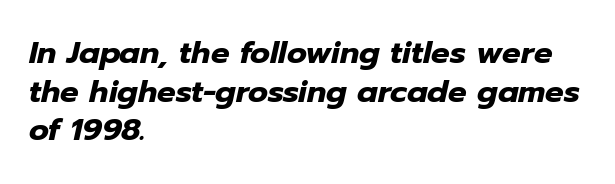
{"italic": "yes", "lean": "right", "slant_degrees": 12, "bold": "yes", "weight": "heavy", "width": "normal", "stroke_contrast": "low", "x_height": "medium", "monospaced": "no", "underline": "no", "align": "left", "line_spacing": "normal", "line_spacing_ratio": 1.25, "letter_spacing": "normal", "letter_spacing_em": 0.0, "glyph_px": 31}
